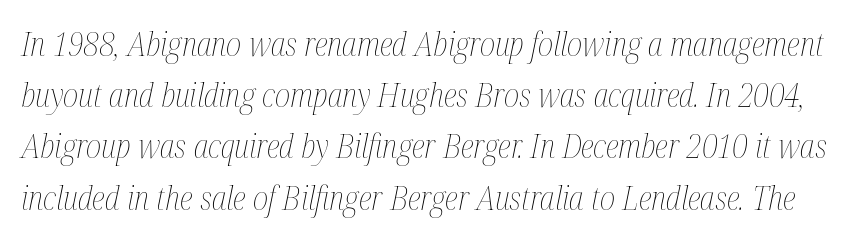
Q: Is the text bold? A: No.
Q: Is the text italic (slanted)? A: Yes, it leans right by about 12 degrees.
Q: Is the text underlined? A: No.
Q: Is the spacing between letters normal or unusually wide? A: Normal.
Q: Is the spacing between lines tight, normal or loose? A: Normal.
Q: Width (condensed, normal, or wide)? A: Condensed.
Q: Stroke contrast? A: Medium.
Q: x-height? A: Medium.
Q: Monospaced? A: No.
